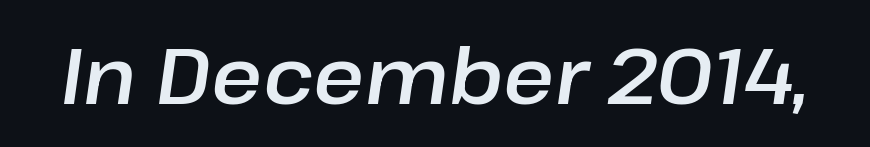
The image shows 78 px text type, italic (leaning right); set normal letter spacing, not underlined; low stroke contrast and a medium x-height.
